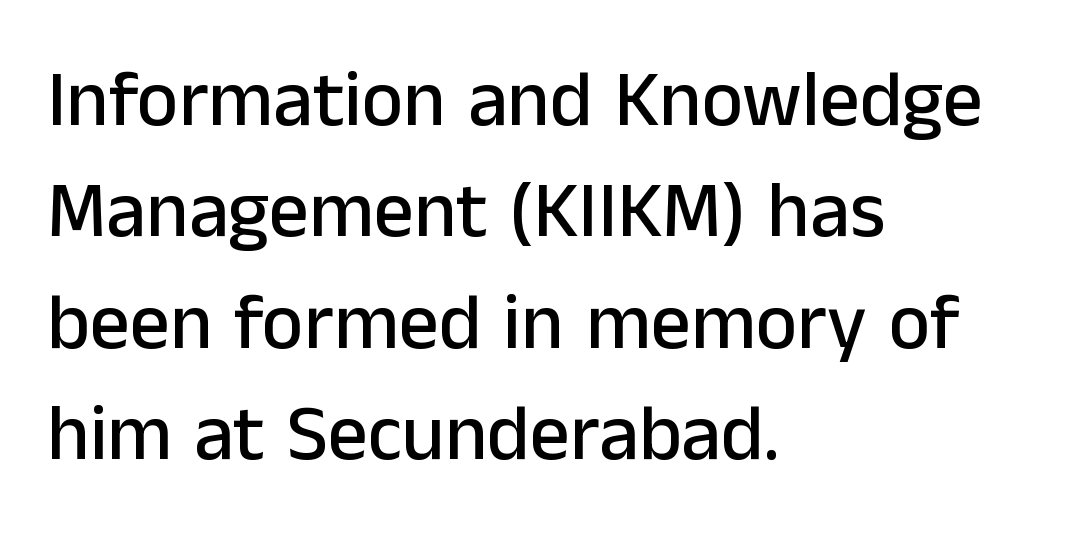
Q: Is the text italic (slanted)? A: No, it is upright.
Q: Is the typeface a serif or a sans-serif typeface? A: Sans-serif.
Q: Is the text underlined? A: No.
Q: How is the paragraph aligned? A: Left-aligned.
Q: Is the spacing between letters normal or unusually wide? A: Normal.
Q: Is the spacing between lines tight, normal or loose? A: Normal.
Q: Width (condensed, normal, or wide)? A: Normal.
Q: Stroke contrast? A: Low.
Q: x-height? A: Medium.
Q: Monospaced? A: No.
